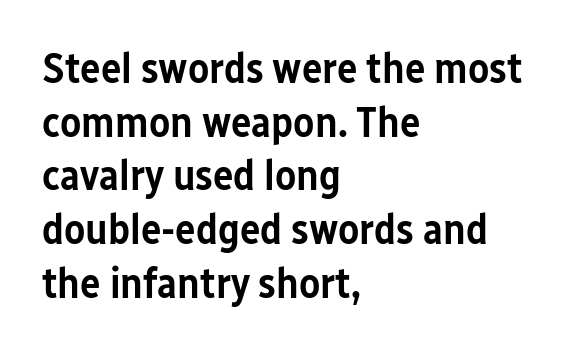
Q: Is the text bold? A: Semi-bold.
Q: Is the text italic (slanted)? A: No, it is upright.
Q: Is the typeface a serif or a sans-serif typeface? A: Sans-serif.
Q: Is the text underlined? A: No.
Q: How is the paragraph aligned? A: Left-aligned.
Q: Is the spacing between letters normal or unusually wide? A: Normal.
Q: Is the spacing between lines tight, normal or loose? A: Normal.
Q: Width (condensed, normal, or wide)? A: Condensed.
Q: Stroke contrast? A: Low.
Q: x-height? A: Medium.
Q: Monospaced? A: No.
